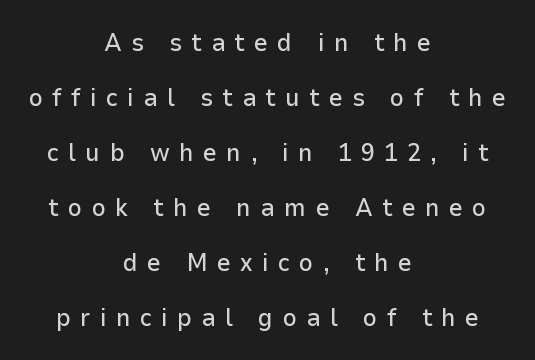
Q: Is the text italic (slanted)? A: No, it is upright.
Q: Is the text underlined? A: No.
Q: How is the paragraph aligned? A: Centered.
Q: Is the spacing between letters normal or unusually wide? A: Unusually wide.
Q: Is the spacing between lines tight, normal or loose? A: Loose.
